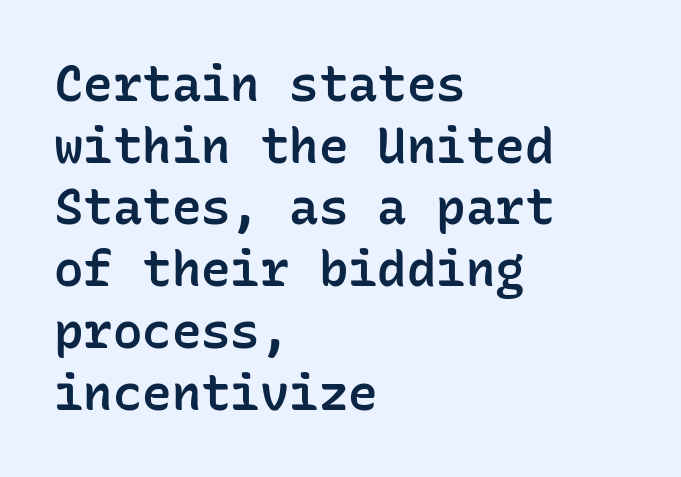
Students, note that the glyphs here touch the page at normal intervals. Glance below the letters and you will spot only blank space. Fixed-width glyphs throughout — classic coding-font behaviour. One-word summary of the alignment: left.
